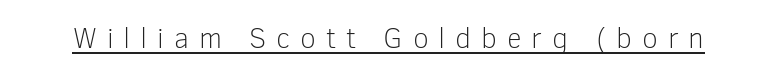
The image shows 29 px light sans-serif type, upright; set unusually wide letter spacing (+0.34 em), underlined; low stroke contrast and a medium x-height.
